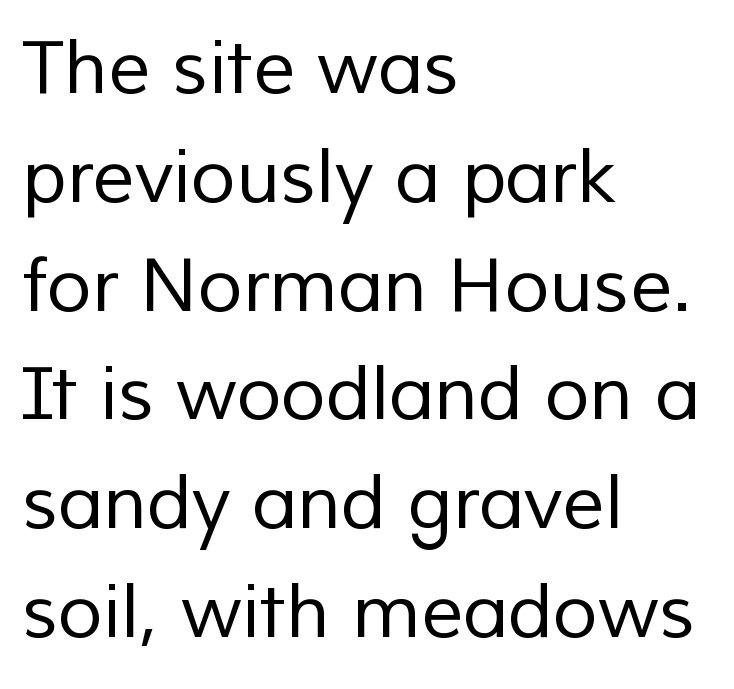
{"serif": "no", "bold": "no", "weight": "regular", "width": "normal", "stroke_contrast": "low", "x_height": "medium", "monospaced": "no", "underline": "no", "align": "left", "line_spacing": "normal", "line_spacing_ratio": 1.47, "letter_spacing": "normal", "letter_spacing_em": 0.0, "glyph_px": 74}
